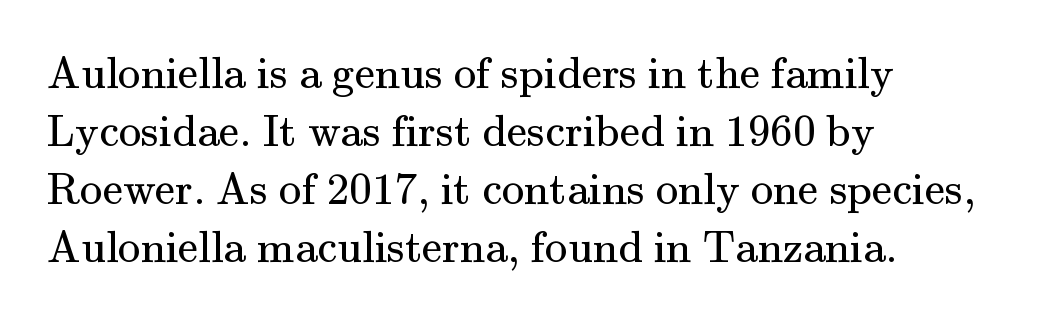
Q: Is the text bold? A: No.
Q: Is the text italic (slanted)? A: No, it is upright.
Q: Is the typeface a serif or a sans-serif typeface? A: Serif.
Q: Is the text underlined? A: No.
Q: How is the paragraph aligned? A: Left-aligned.
Q: Is the spacing between letters normal or unusually wide? A: Normal.
Q: Is the spacing between lines tight, normal or loose? A: Normal.
Q: Width (condensed, normal, or wide)? A: Normal.
Q: Stroke contrast? A: Medium.
Q: x-height? A: Small.
Q: Monospaced? A: No.
